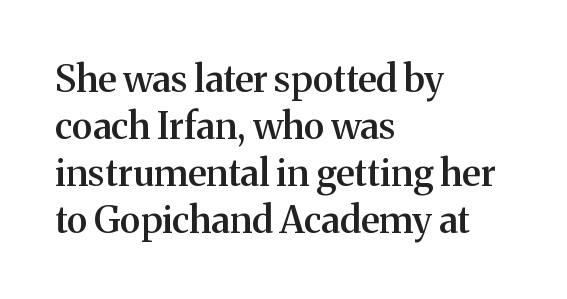
{"serif": "yes", "italic": "no", "bold": "semi", "weight": "semibold", "width": "normal", "stroke_contrast": "medium", "x_height": "medium", "monospaced": "no", "underline": "no", "align": "left", "line_spacing": "normal", "line_spacing_ratio": 1.27, "letter_spacing": "normal", "letter_spacing_em": 0.0, "glyph_px": 37}
